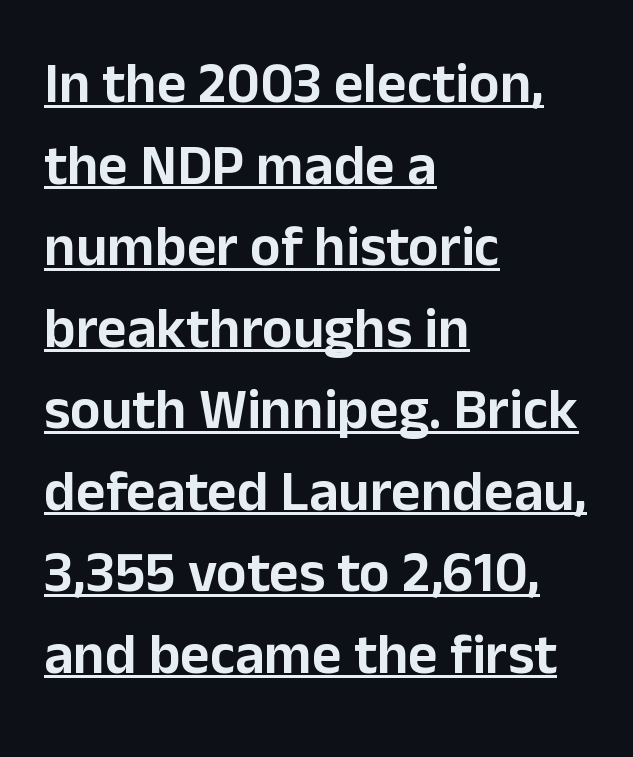
Q: Is the text italic (slanted)? A: No, it is upright.
Q: Is the typeface a serif or a sans-serif typeface? A: Sans-serif.
Q: Is the text underlined? A: Yes.
Q: How is the paragraph aligned? A: Left-aligned.
Q: Is the spacing between letters normal or unusually wide? A: Normal.
Q: Is the spacing between lines tight, normal or loose? A: Normal.
Q: Width (condensed, normal, or wide)? A: Normal.
Q: Stroke contrast? A: Low.
Q: x-height? A: Medium.
Q: Monospaced? A: No.
